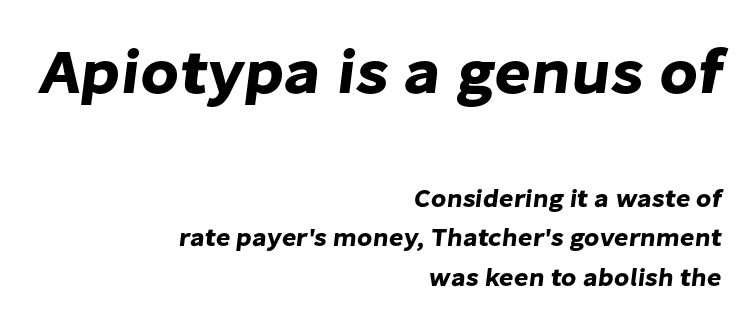
The zone under the glyphs is completely vacant. Is there much room between lines? A standard amount, neither cramped nor airy. Horizontally, the lines are justified to the trailing edge only. The face used here appears at its bigger size in the upper chunk.
